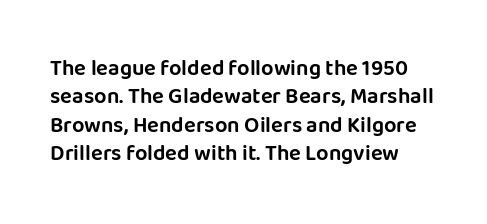
The image shows 22 px text type, upright; set normal line spacing (1.29x), normal letter spacing, not underlined.
